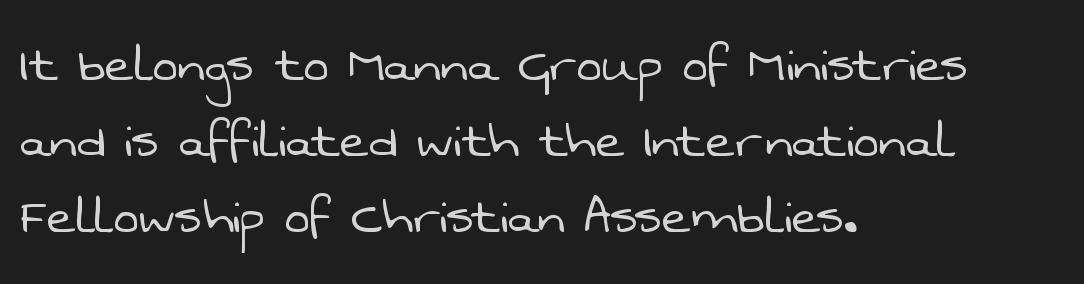
A typesetter would call this proportional, since set widths differ per character. The passage shown is typeset with a sans-serif family. Inter-character spacing is left at the font's built-in metrics. Horizontally, the lines are justified to the leading edge only.
